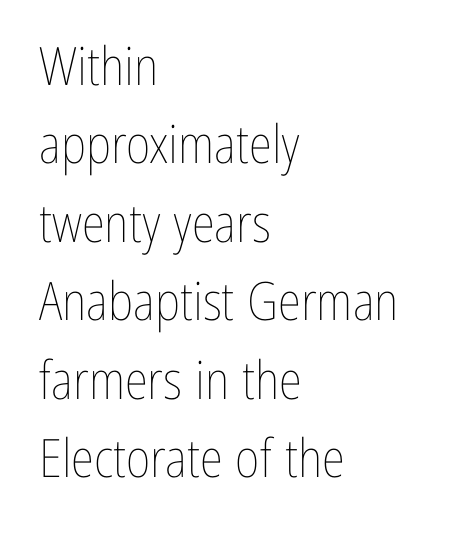
{"italic": "no", "bold": "no", "weight": "thin", "width": "condensed", "stroke_contrast": "low", "x_height": "medium", "monospaced": "no", "underline": "no", "align": "left", "line_spacing": "normal", "line_spacing_ratio": 1.48, "letter_spacing": "normal", "letter_spacing_em": 0.0, "glyph_px": 53}
